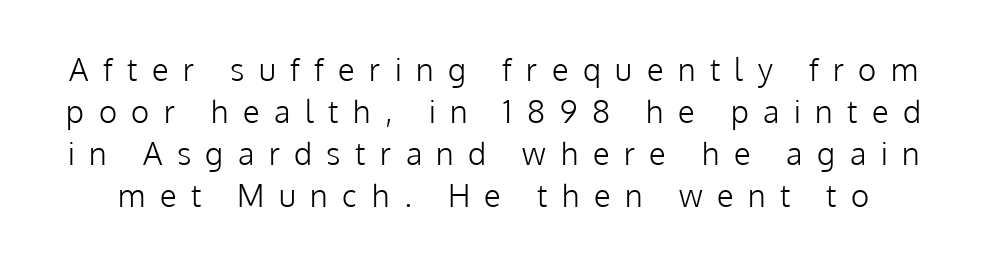
{"serif": "no", "italic": "no", "bold": "no", "weight": "light", "width": "normal", "stroke_contrast": "low", "x_height": "medium", "monospaced": "no", "underline": "no", "line_spacing": "normal", "line_spacing_ratio": 1.36, "letter_spacing": "wide", "letter_spacing_em": 0.47, "glyph_px": 31}
